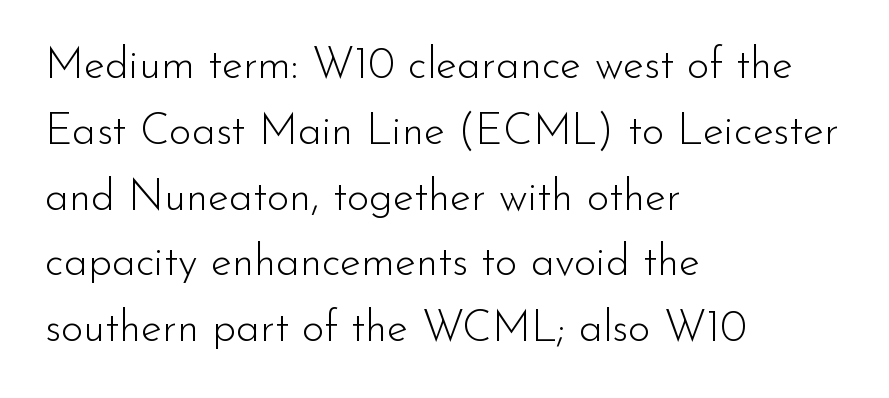
{"serif": "no", "italic": "no", "bold": "no", "weight": "light", "width": "normal", "stroke_contrast": "low", "x_height": "small", "monospaced": "no", "underline": "no", "align": "left", "line_spacing": "normal", "line_spacing_ratio": 1.53, "letter_spacing": "normal", "letter_spacing_em": 0.0, "glyph_px": 43}
